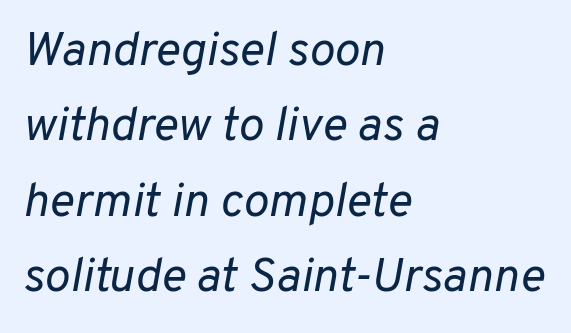
Line spacing here is normal. The face looks like a standard text weight, possibly lighter. Underlining? Definitely not there. Each line starts at the same left margin while the right side varies. Spacing verdict: proportional, widths tailored to each character. The rendering keeps characters at their native spacing.
